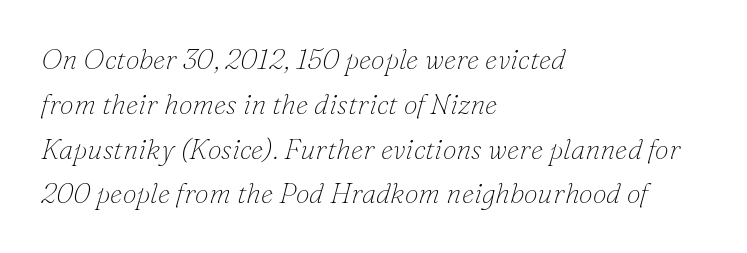
Q: Is the text bold? A: No.
Q: Is the text italic (slanted)? A: Yes, it leans right by about 16 degrees.
Q: Is the typeface a serif or a sans-serif typeface? A: Serif.
Q: Is the text underlined? A: No.
Q: How is the paragraph aligned? A: Left-aligned.
Q: Is the spacing between letters normal or unusually wide? A: Normal.
Q: Is the spacing between lines tight, normal or loose? A: Normal.
Q: Width (condensed, normal, or wide)? A: Normal.
Q: Stroke contrast? A: Low.
Q: x-height? A: Small.
Q: Monospaced? A: No.
